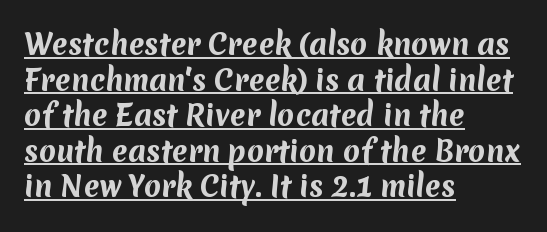
Q: Is the text bold? A: Yes.
Q: Is the typeface a serif or a sans-serif typeface? A: Sans-serif.
Q: Is the text underlined? A: Yes.
Q: How is the paragraph aligned? A: Left-aligned.
Q: Is the spacing between letters normal or unusually wide? A: Normal.
Q: Is the spacing between lines tight, normal or loose? A: Normal.
Q: Width (condensed, normal, or wide)? A: Normal.
Q: Stroke contrast? A: Medium.
Q: x-height? A: Medium.
Q: Monospaced? A: No.
